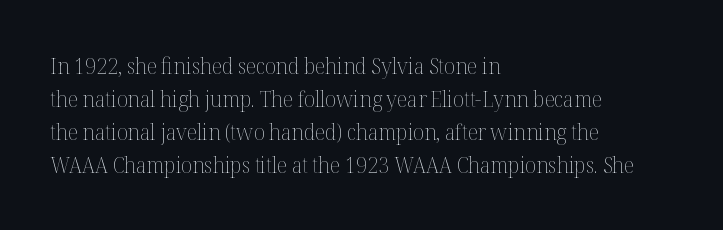
{"italic": "no", "bold": "no", "underline": "no", "align": "left", "line_spacing": "normal", "line_spacing_ratio": 1.5, "letter_spacing": "normal", "letter_spacing_em": 0.0, "glyph_px": 22}
